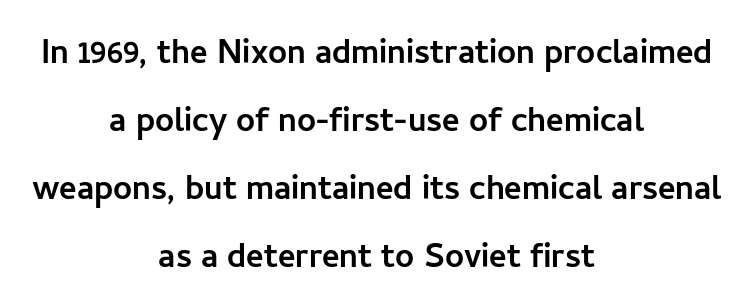
Q: Is the text italic (slanted)? A: No, it is upright.
Q: Is the typeface a serif or a sans-serif typeface? A: Sans-serif.
Q: Is the text underlined? A: No.
Q: How is the paragraph aligned? A: Centered.
Q: Is the spacing between letters normal or unusually wide? A: Normal.
Q: Is the spacing between lines tight, normal or loose? A: Normal.
Q: Width (condensed, normal, or wide)? A: Normal.
Q: Stroke contrast? A: Low.
Q: x-height? A: Medium.
Q: Monospaced? A: No.
